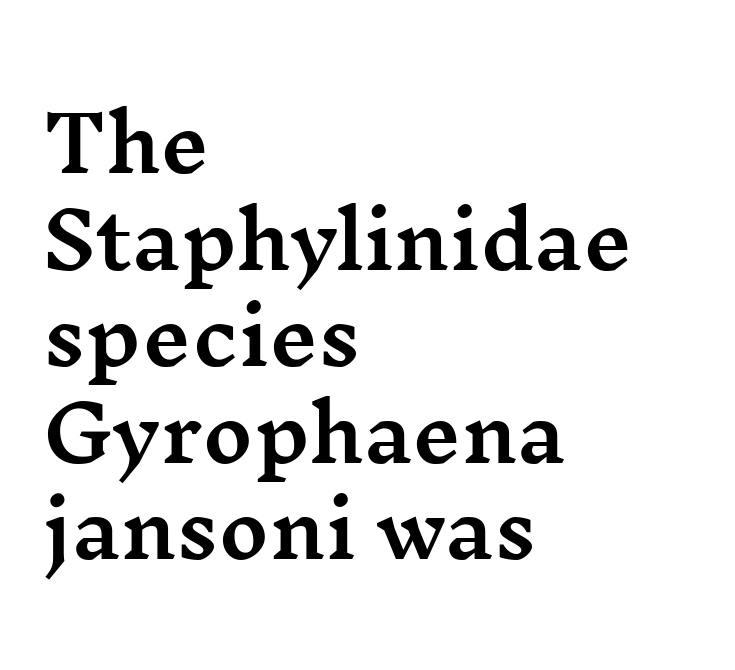
The image shows 76 px wide serif type, upright; set left-aligned, normal line spacing (1.27x), normal letter spacing, not underlined; medium stroke contrast and a medium x-height.
